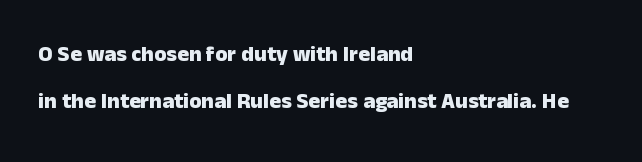
Q: Is the text bold? A: Yes.
Q: Is the text italic (slanted)? A: No, it is upright.
Q: Is the text underlined? A: No.
Q: How is the paragraph aligned? A: Left-aligned.
Q: Is the spacing between letters normal or unusually wide? A: Normal.
Q: Is the spacing between lines tight, normal or loose? A: Loose.
